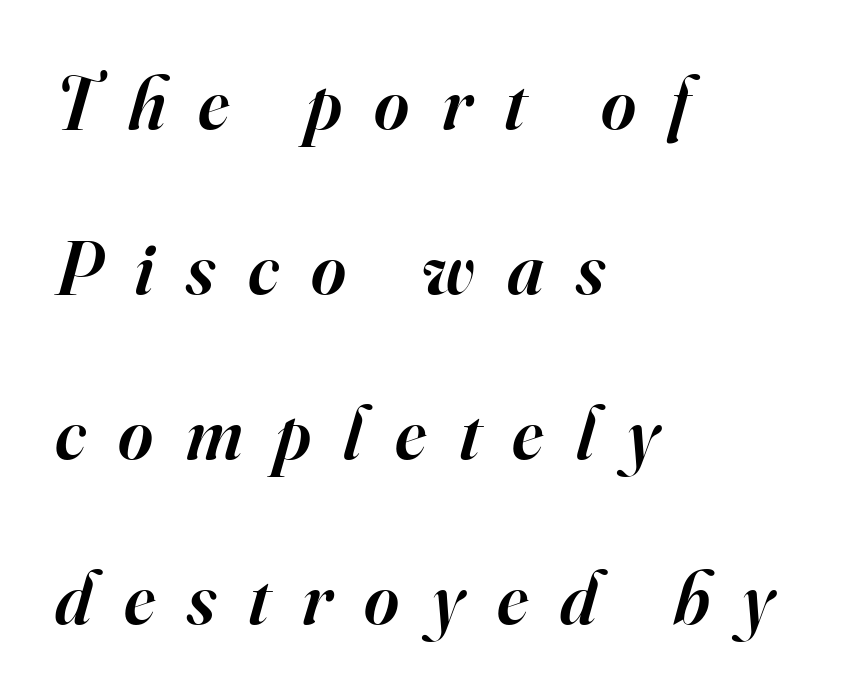
Q: Is the text bold? A: Semi-bold.
Q: Is the text italic (slanted)? A: Yes, it leans right by about 16 degrees.
Q: Is the typeface a serif or a sans-serif typeface? A: Serif.
Q: Is the text underlined? A: No.
Q: How is the paragraph aligned? A: Left-aligned.
Q: Is the spacing between letters normal or unusually wide? A: Unusually wide.
Q: Is the spacing between lines tight, normal or loose? A: Loose.
Q: Width (condensed, normal, or wide)? A: Normal.
Q: Stroke contrast? A: High.
Q: x-height? A: Small.
Q: Monospaced? A: No.
